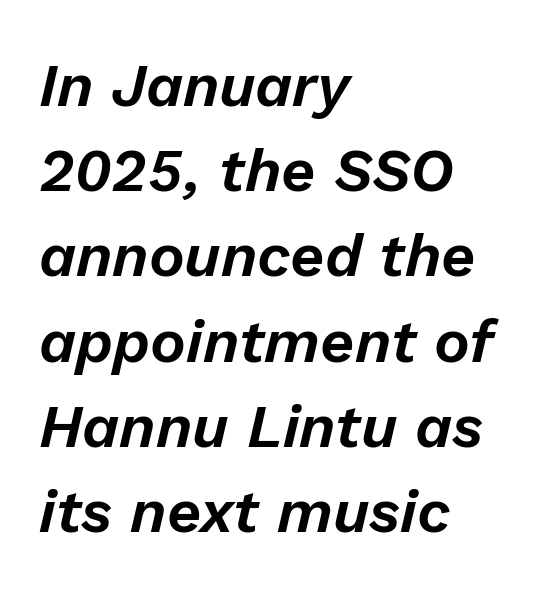
{"italic": "yes", "lean": "right", "slant_degrees": 13, "width": "normal", "stroke_contrast": "low", "x_height": "medium", "monospaced": "no", "underline": "no", "align": "left", "line_spacing": "normal", "line_spacing_ratio": 1.42, "letter_spacing": "normal", "letter_spacing_em": 0.0, "glyph_px": 60}
